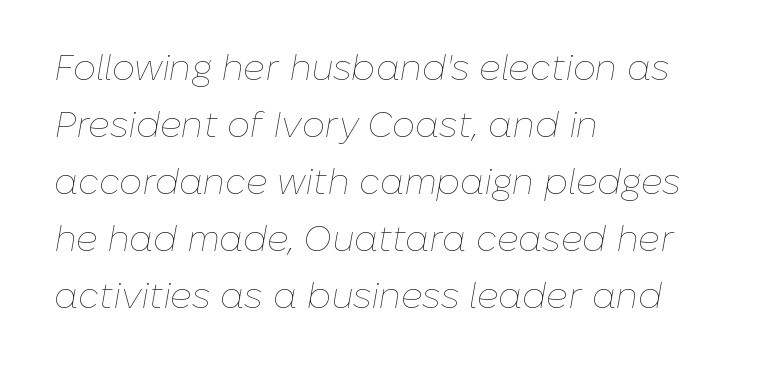
A typesetter would call this proportional, since set widths differ per character. Weight class: somewhere from thin through regular. Alignment: flush left. The tracking reads as untouched default to a designer's eye.
